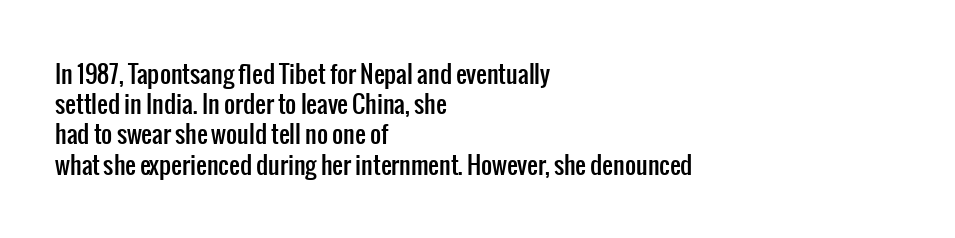
Q: Is the text italic (slanted)? A: No, it is upright.
Q: Is the text underlined? A: No.
Q: How is the paragraph aligned? A: Left-aligned.
Q: Is the spacing between letters normal or unusually wide? A: Normal.
Q: Is the spacing between lines tight, normal or loose? A: Normal.
